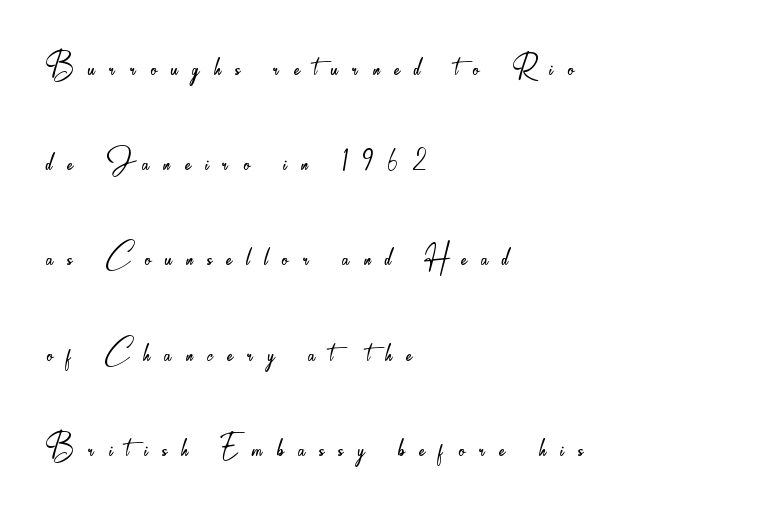
The image shows 40 px light, condensed sans-serif type; set left-aligned, loose line spacing (2.38x), unusually wide letter spacing (+0.36 em), not underlined; low stroke contrast and a small x-height.
